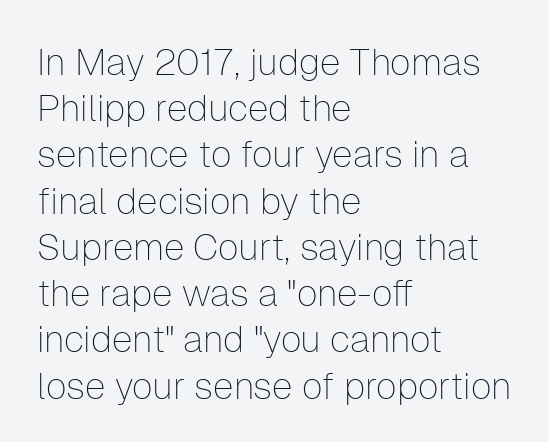
{"serif": "no", "italic": "no", "bold": "no", "weight": "thin", "width": "normal", "stroke_contrast": "low", "x_height": "medium", "monospaced": "no", "underline": "no", "align": "left", "line_spacing": "normal", "line_spacing_ratio": 1.25, "letter_spacing": "normal", "letter_spacing_em": 0.0, "glyph_px": 37}
